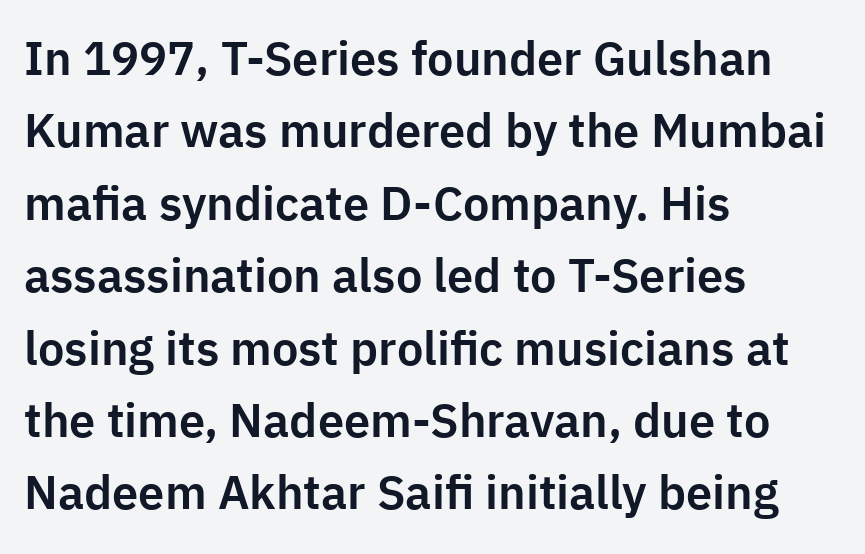
The rendering uses natural spacing where letterforms have individual widths. Anything drawn beneath the words? Only blank space. Does the copy run flush right? No — it runs flush left. These lines sit exactly where default settings would place them.
